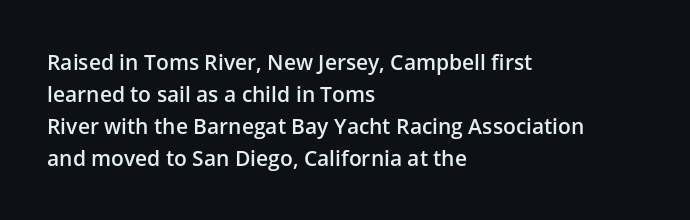
Q: Is the text bold? A: Semi-bold.
Q: Is the text italic (slanted)? A: No, it is upright.
Q: Is the text underlined? A: No.
Q: How is the paragraph aligned? A: Left-aligned.
Q: Is the spacing between letters normal or unusually wide? A: Normal.
Q: Is the spacing between lines tight, normal or loose? A: Normal.
